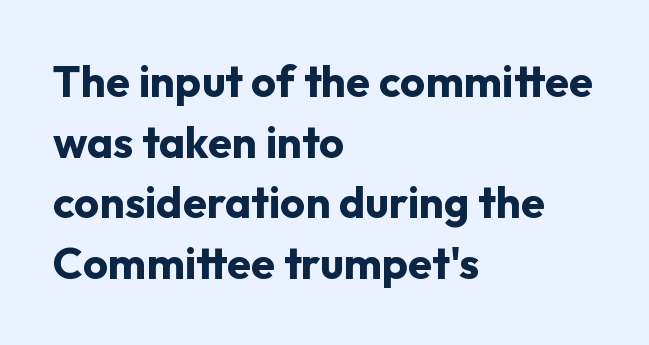
Compared with an ordinary text face, these strokes are far heavier — a full bold. This rendering employs a face without finishing strokes, i.e., a sans-serif. Baseline-to-baseline distance is the conventional proportion of letter height. Is the letter spacing exaggerated? No — it looks like the ordinary default. The ragged edge is on the right, which tells us the setting is flush left.
